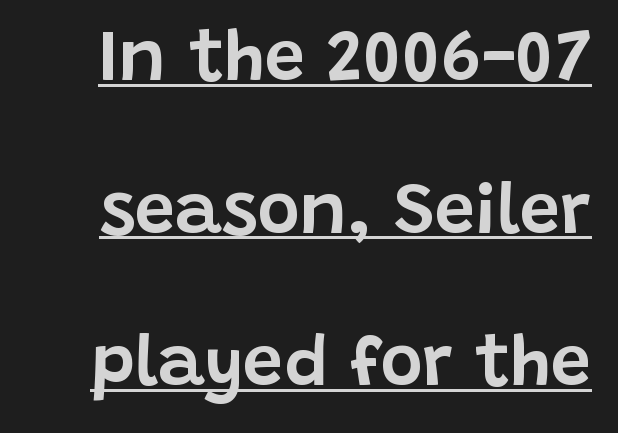
The type is set solid horizontally, with unmodified tracking. Does a line run under the words? Yes, clearly. The block of text is sparse from top to bottom, with ample space between rows. This is sans-serif lettering, the kind often seen on screens and signage. Unlike italic type, these characters show no tilt at all. Is this a fixed-width face? No — the glyphs have proportional, varying widths.
